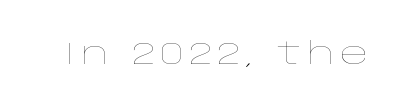
The image shows 31 px thin, wide type, upright; set not underlined; low stroke contrast and a large x-height.
